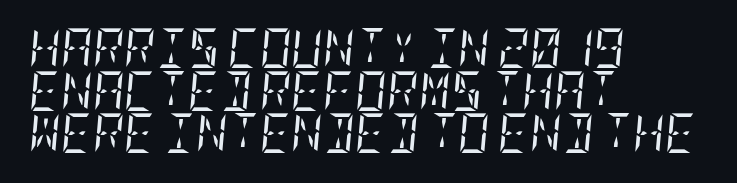
The image shows 39 px regular-weight, condensed serif type, italic (leaning right); set left-aligned, tight line spacing (1.09x), normal letter spacing, not underlined; low stroke contrast and a large x-height.
